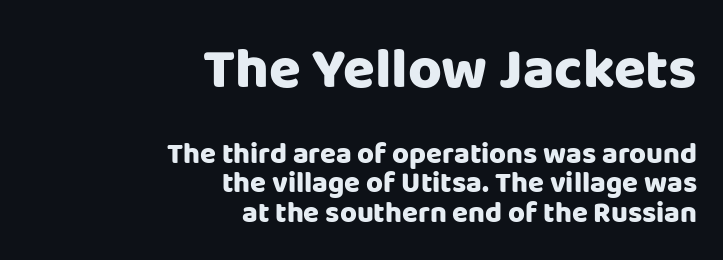
{"serif": "no", "italic": "no", "bold": "yes", "weight": "heavy", "width": "normal", "stroke_contrast": "low", "x_height": "large", "monospaced": "no", "underline": "no", "align": "right", "line_spacing": "tight", "line_spacing_ratio": 1.02, "letter_spacing": "normal", "letter_spacing_em": 0.0, "larger_block": "first", "size_ratio": 2.0, "glyph_px": 58}
